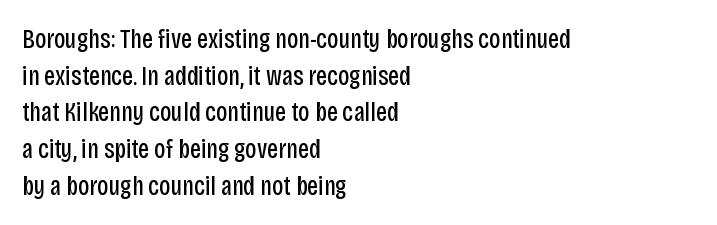
Reading down the block, your eye returns to a fixed left position each line. Do the letters lean? They stand straight. The strip under each line holds only bare page. Bold? No — there's no thickening of the strokes. Line spacing here is normal. Glyph-to-glyph distance matches everyday printed text.
